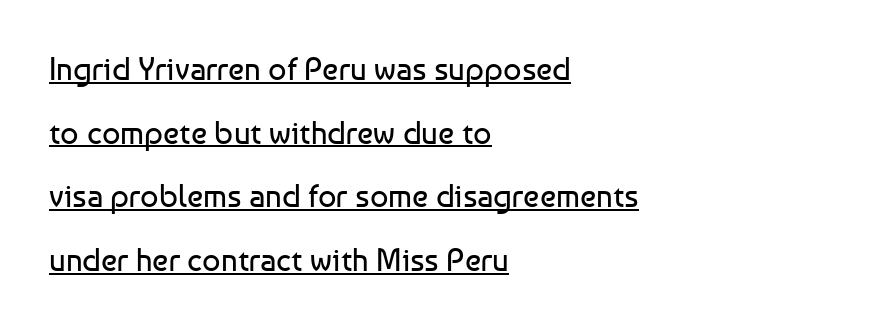
{"serif": "no", "italic": "no", "bold": "no", "weight": "regular", "width": "normal", "stroke_contrast": "low", "x_height": "medium", "monospaced": "no", "underline": "yes", "align": "left", "line_spacing": "loose", "line_spacing_ratio": 1.99, "letter_spacing": "normal", "letter_spacing_em": 0.0, "glyph_px": 32}
